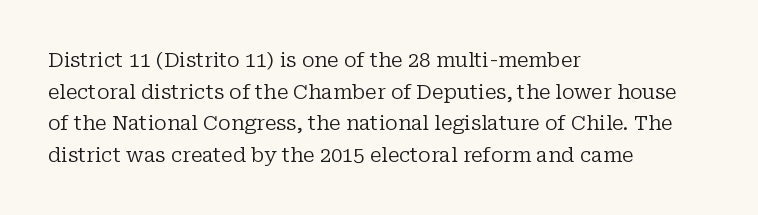
Q: Is the text bold? A: No.
Q: Is the text italic (slanted)? A: No, it is upright.
Q: Is the text underlined? A: No.
Q: How is the paragraph aligned? A: Left-aligned.
Q: Is the spacing between letters normal or unusually wide? A: Normal.
Q: Is the spacing between lines tight, normal or loose? A: Normal.
